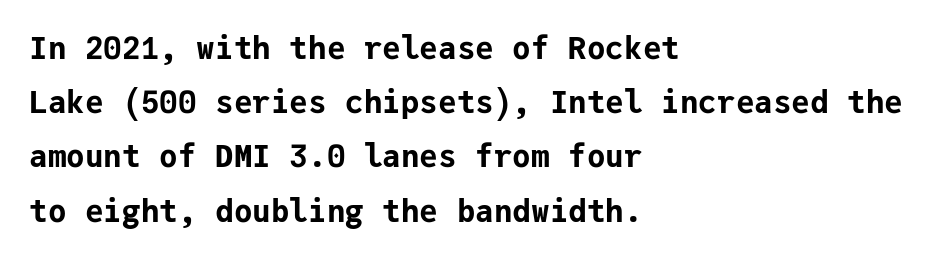
{"serif": "no", "italic": "no", "bold": "yes", "weight": "bold", "width": "normal", "stroke_contrast": "low", "x_height": "medium", "monospaced": "yes", "underline": "no", "align": "left", "line_spacing_ratio": 1.75, "letter_spacing": "normal", "letter_spacing_em": 0.0, "glyph_px": 31}
